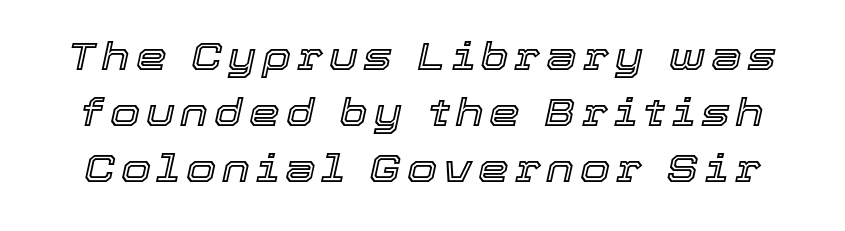
This sample has the flowing, uneven cadence of proportional lettering. Characters are canted at an angle relative to the baseline's perpendicular. Honestly, the row spacing looks completely unremarkable. The string is rendered with underlining switched off.
